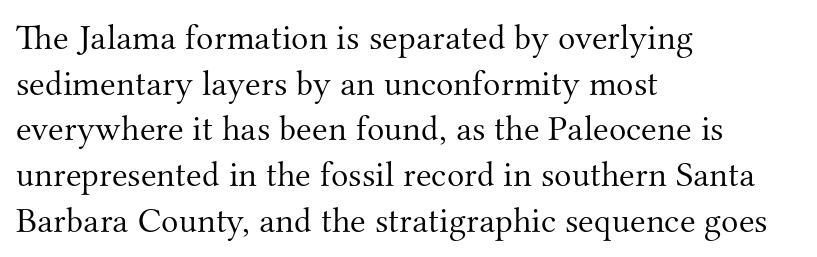
Stems and bowls with no extra thickness — not bold. The space between consecutive lines is moderate. No extra tracking has been applied to these lines. The passage shown is typed in a proportional face where columns would drift.
